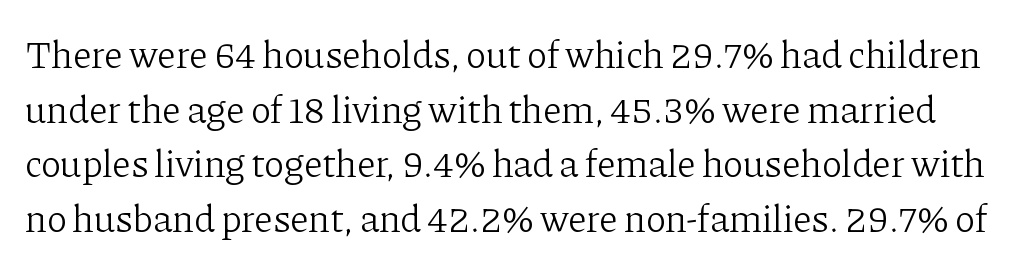
Q: Is the text bold? A: No.
Q: Is the text italic (slanted)? A: No, it is upright.
Q: Is the typeface a serif or a sans-serif typeface? A: Serif.
Q: Is the text underlined? A: No.
Q: Is the spacing between letters normal or unusually wide? A: Normal.
Q: Is the spacing between lines tight, normal or loose? A: Normal.
Q: Width (condensed, normal, or wide)? A: Normal.
Q: Stroke contrast? A: Low.
Q: x-height? A: Medium.
Q: Monospaced? A: No.
